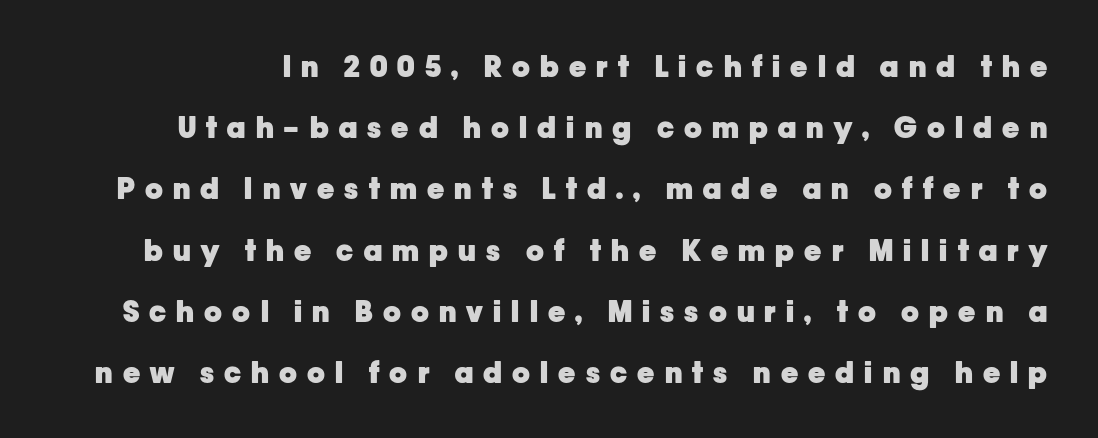
Q: Is the text bold? A: Yes.
Q: Is the text italic (slanted)? A: No, it is upright.
Q: Is the typeface a serif or a sans-serif typeface? A: Sans-serif.
Q: Is the text underlined? A: No.
Q: Is the spacing between letters normal or unusually wide? A: Unusually wide.
Q: Is the spacing between lines tight, normal or loose? A: Loose.
Q: Width (condensed, normal, or wide)? A: Normal.
Q: Stroke contrast? A: Low.
Q: x-height? A: Medium.
Q: Monospaced? A: No.
